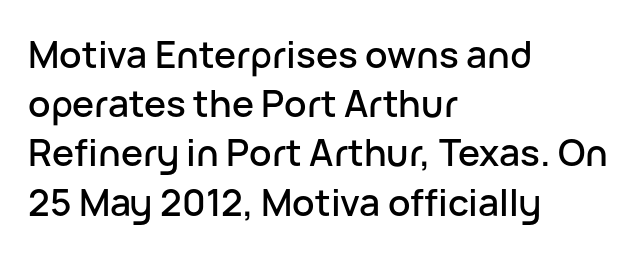
{"serif": "no", "italic": "no", "width": "normal", "stroke_contrast": "low", "x_height": "medium", "monospaced": "no", "underline": "no", "align": "left", "line_spacing": "normal", "line_spacing_ratio": 1.33, "letter_spacing": "normal", "letter_spacing_em": 0.0, "glyph_px": 37}
